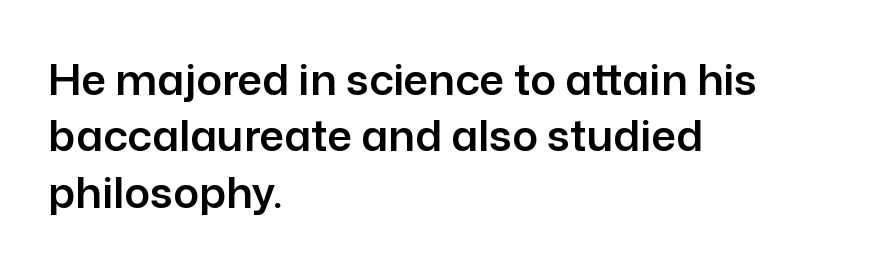
{"serif": "no", "italic": "no", "width": "normal", "stroke_contrast": "low", "x_height": "medium", "monospaced": "no", "underline": "no", "align": "left", "line_spacing": "normal", "line_spacing_ratio": 1.31, "letter_spacing": "normal", "letter_spacing_em": 0.0, "glyph_px": 43}
